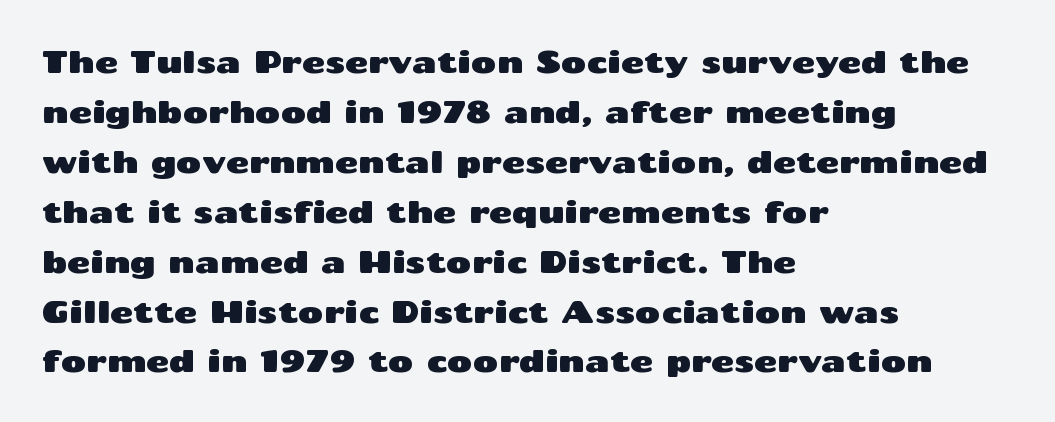
The image shows 31 px wide sans-serif type, upright; set left-aligned, normal line spacing (1.61x), normal letter spacing, not underlined; medium stroke contrast and a medium x-height.
